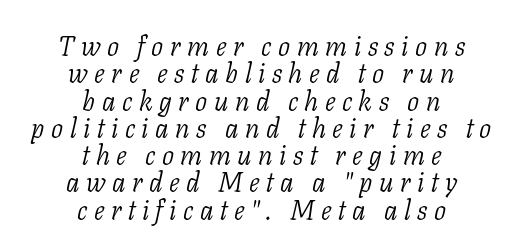
Q: Is the text bold? A: No.
Q: Is the text italic (slanted)? A: Yes, it leans right by about 11 degrees.
Q: Is the text underlined? A: No.
Q: How is the paragraph aligned? A: Centered.
Q: Is the spacing between letters normal or unusually wide? A: Unusually wide.
Q: Is the spacing between lines tight, normal or loose? A: Tight.
